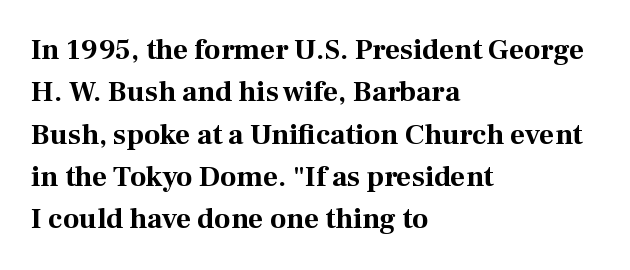
{"serif": "yes", "italic": "no", "bold": "yes", "weight": "bold", "width": "normal", "stroke_contrast": "medium", "x_height": "medium", "monospaced": "no", "underline": "no", "align": "left", "line_spacing": "normal", "line_spacing_ratio": 1.46, "letter_spacing": "normal", "letter_spacing_em": 0.0, "glyph_px": 29}
